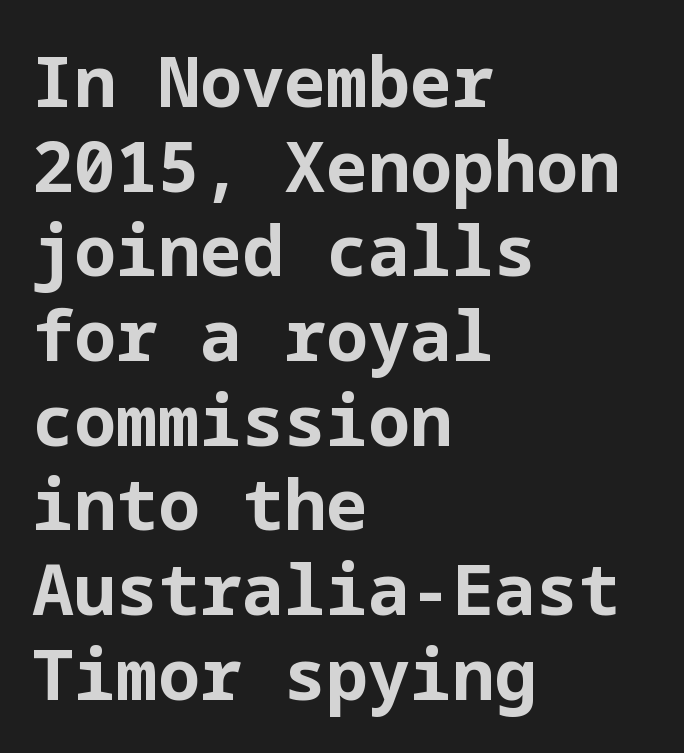
{"serif": "no", "italic": "no", "bold": "yes", "weight": "bold", "width": "normal", "stroke_contrast": "low", "x_height": "medium", "underline": "no", "align": "left", "line_spacing_ratio": 1.21, "letter_spacing": "normal", "letter_spacing_em": 0.0, "glyph_px": 70}
